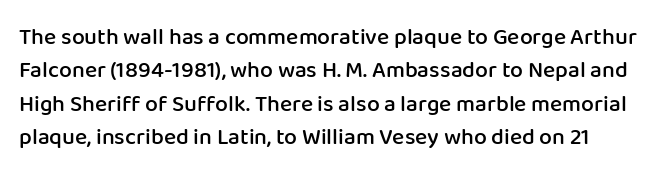
Q: Is the text bold? A: Semi-bold.
Q: Is the text italic (slanted)? A: No, it is upright.
Q: Is the text underlined? A: No.
Q: Is the spacing between letters normal or unusually wide? A: Normal.
Q: Is the spacing between lines tight, normal or loose? A: Normal.
